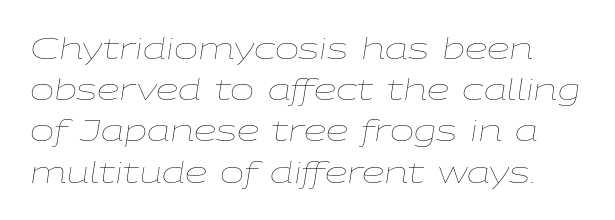
Descenders are the only things crossing below the line. This rendering leaves character spacing at its baseline value. Is the type heavy? It reads as light-to-regular instead. The rendering uses a moderate line-height, typical for paragraphs.
